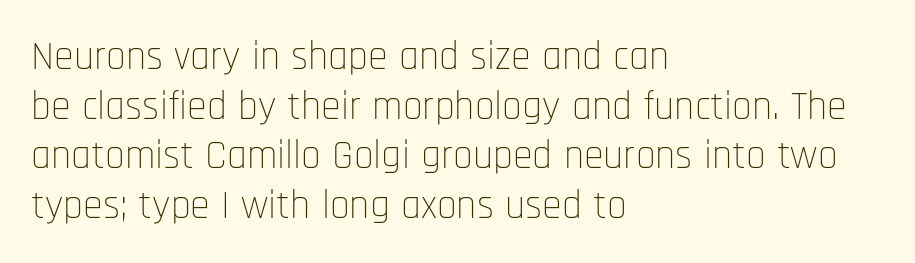
The image shows 40 px thin, condensed sans-serif type, upright; set left-aligned, line spacing 1.24x, normal letter spacing, not underlined; low stroke contrast and a large x-height.
